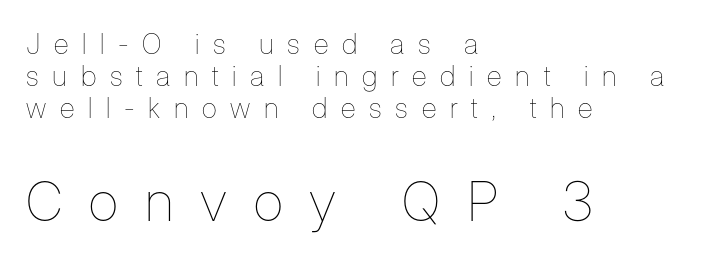
How are the letters spaced? Widely, with obvious added tracking. Italic: no, the glyphs are upright roman. Underline: absent. Reading down the column, the eye jumps only a short way to each next line. Typeset ragged right — the left edge is the straight one. Is the lower block the larger one? Yes — the lower block carries the bigger type.
